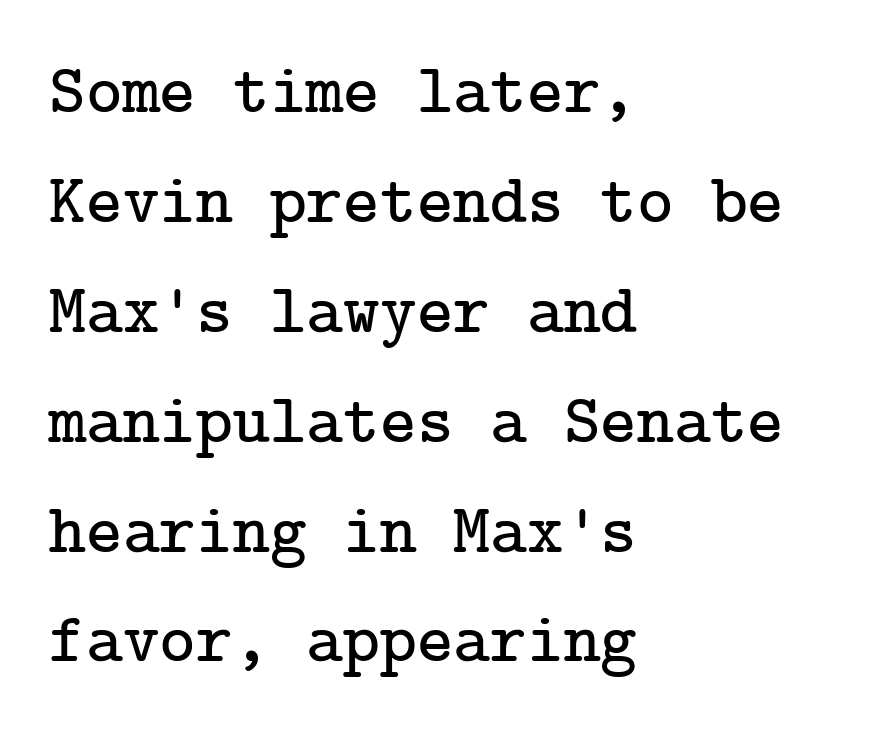
{"serif": "yes", "italic": "no", "width": "normal", "stroke_contrast": "low", "x_height": "medium", "underline": "no", "align": "left", "line_spacing": "normal", "line_spacing_ratio": 1.57, "letter_spacing": "normal", "letter_spacing_em": 0.0, "glyph_px": 70}
